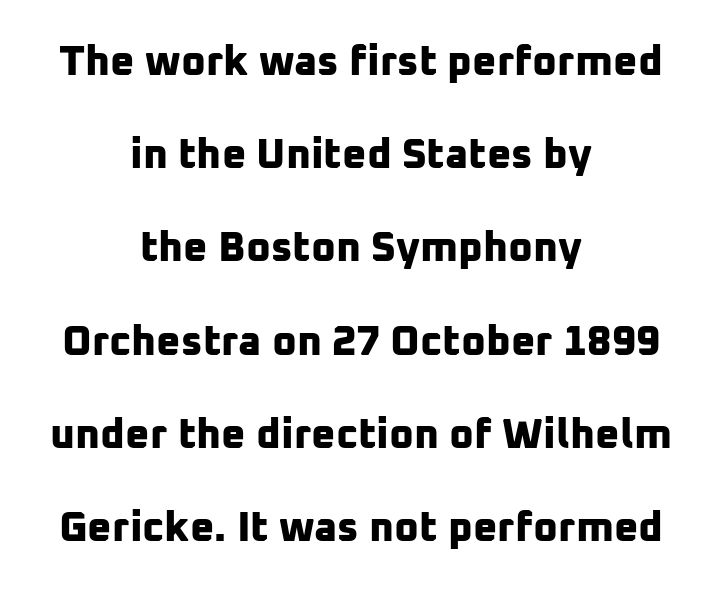
The image shows 42 px bold sans-serif type; set centered, loose line spacing (2.22x), normal letter spacing, not underlined; low stroke contrast and a medium x-height.
